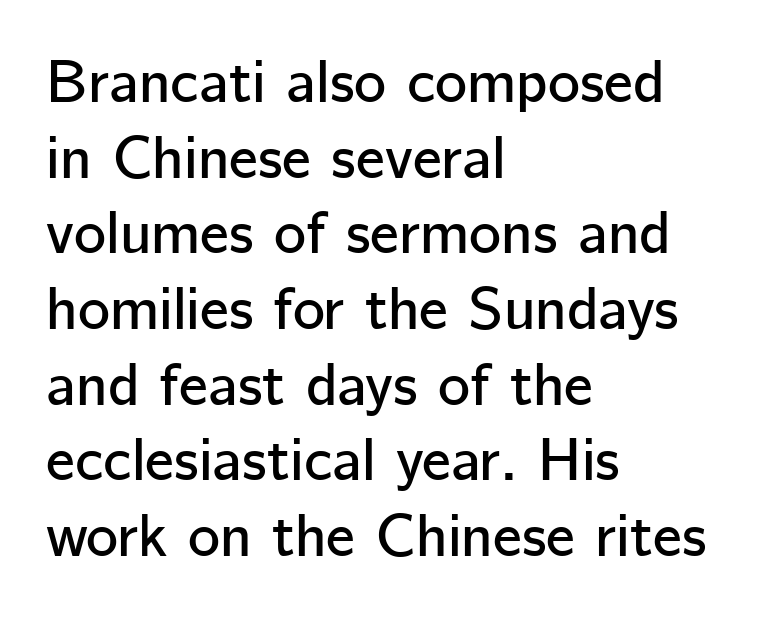
{"serif": "no", "italic": "no", "width": "normal", "stroke_contrast": "low", "x_height": "medium", "monospaced": "no", "underline": "no", "align": "left", "line_spacing_ratio": 1.24, "letter_spacing": "normal", "letter_spacing_em": 0.0, "glyph_px": 61}
